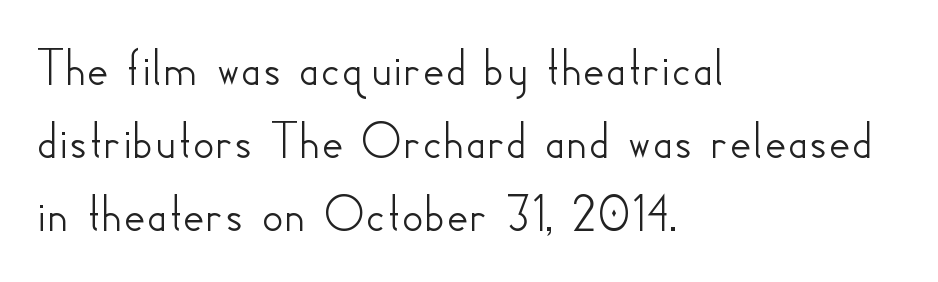
{"serif": "no", "italic": "no", "width": "normal", "stroke_contrast": "low", "x_height": "small", "monospaced": "no", "underline": "no", "align": "left", "line_spacing": "normal", "line_spacing_ratio": 1.35, "letter_spacing": "normal", "letter_spacing_em": 0.0, "glyph_px": 54}
